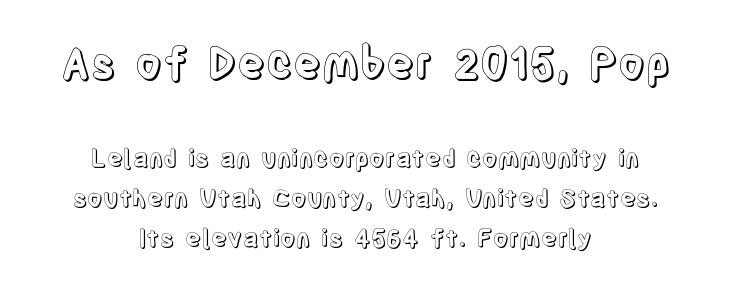
{"italic": "no", "width": "condensed", "x_height": "large", "monospaced": "no", "underline": "no", "align": "center", "line_spacing": "normal", "line_spacing_ratio": 1.66, "letter_spacing": "normal", "letter_spacing_em": 0.0, "larger_block": "first", "size_ratio": 1.75, "glyph_px": 42}
